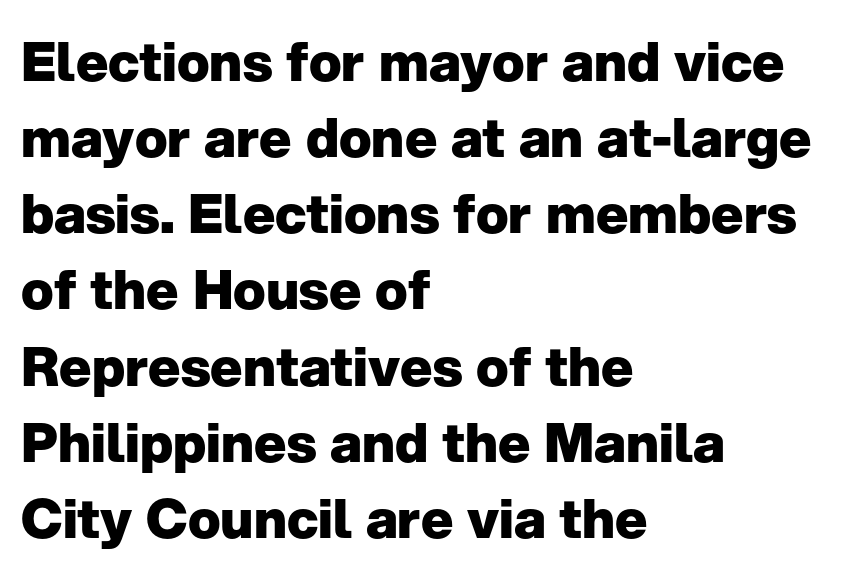
Nope, not italic — everything's standing straight. Is there much room between lines? A standard amount, neither cramped nor airy. Underlining? Definitely not there. The line texture is even and compact thanks to regular tracking. Serifs: no, the terminals of the letterforms are clean. You could not count columns in this text — the font is proportionally spaced.
